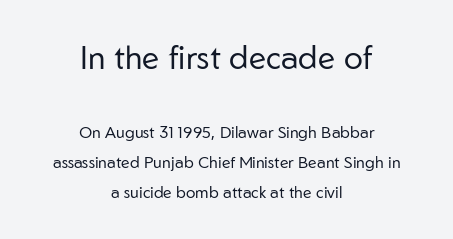
The image shows 32 px regular-weight sans-serif type, upright; set centered, line spacing 1.87x, normal letter spacing, not underlined; the first (top) block is 2.0x larger; low stroke contrast and a medium x-height.
